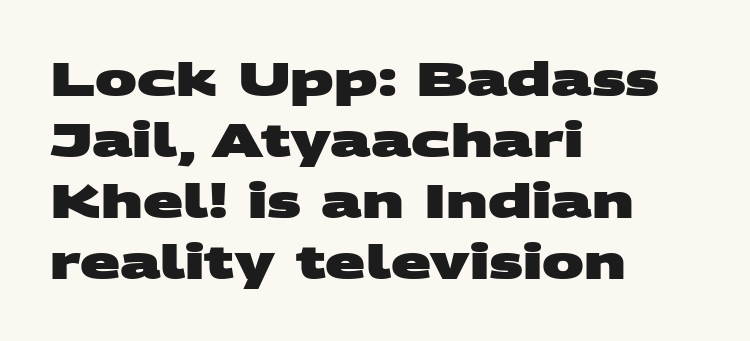
{"serif": "no", "bold": "yes", "weight": "heavy", "width": "wide", "stroke_contrast": "medium", "x_height": "large", "monospaced": "no", "underline": "no", "align": "left", "line_spacing": "normal", "line_spacing_ratio": 1.3, "letter_spacing": "normal", "letter_spacing_em": 0.0, "glyph_px": 47}
